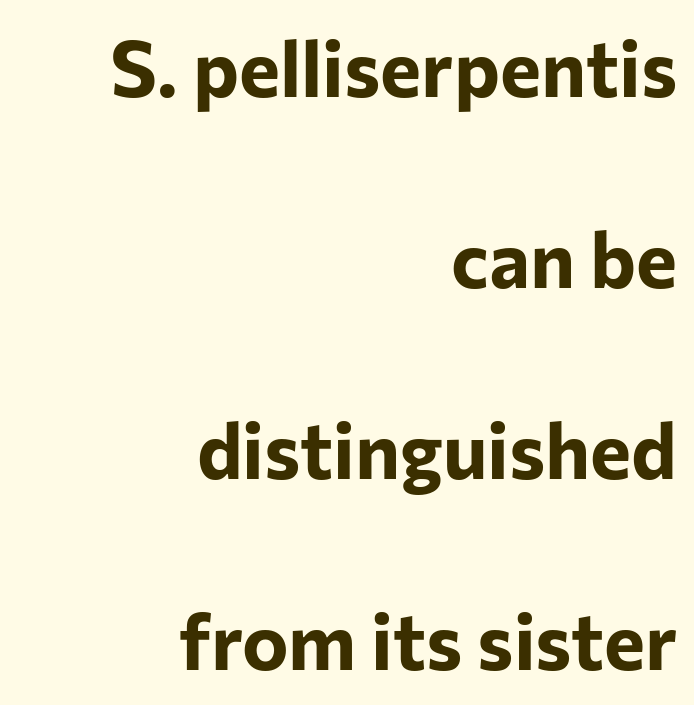
Pretty heavy lettering here — definitely bold. What kind of face is this? One without serifs — a sans. Leading is clearly above the norm, producing a sparse column. The area under the type is left untouched. The paragraph has a hard right edge and a soft left edge. These lines were composed using upright roman letters.
